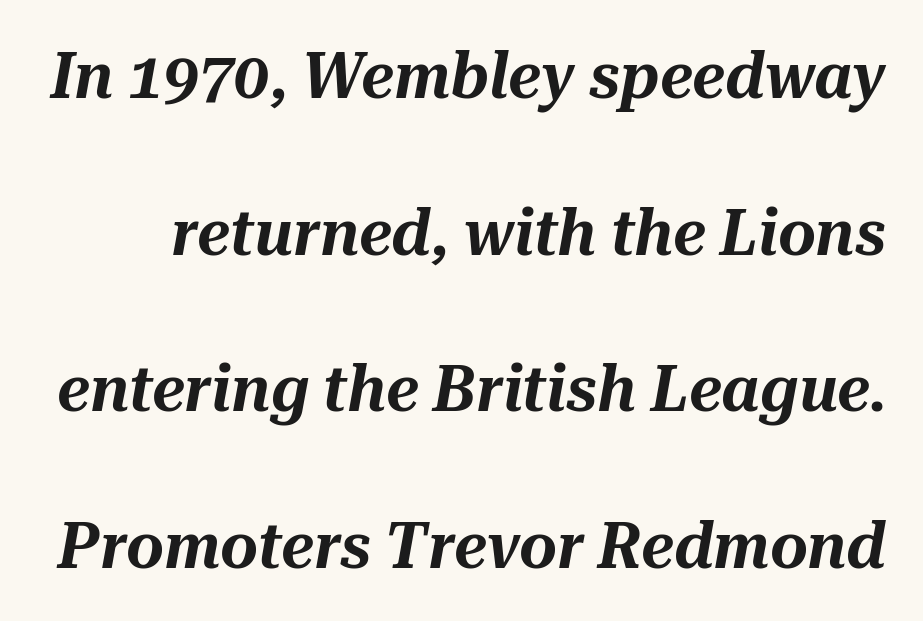
Q: Is the text italic (slanted)? A: Yes, it leans right by about 10 degrees.
Q: Is the text underlined? A: No.
Q: Is the spacing between letters normal or unusually wide? A: Normal.
Q: Is the spacing between lines tight, normal or loose? A: Loose.
Q: Width (condensed, normal, or wide)? A: Normal.
Q: Stroke contrast? A: Medium.
Q: x-height? A: Medium.
Q: Monospaced? A: No.
